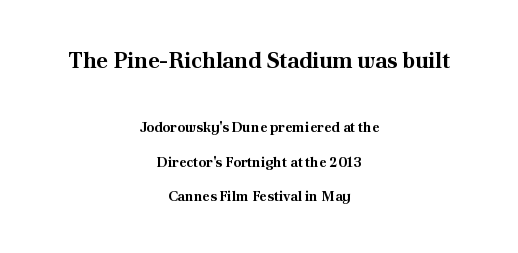
The image shows 22 px bold type, upright; set centered, loose line spacing (2.47x), normal letter spacing, not underlined; the first (top) block is 1.57x larger.
